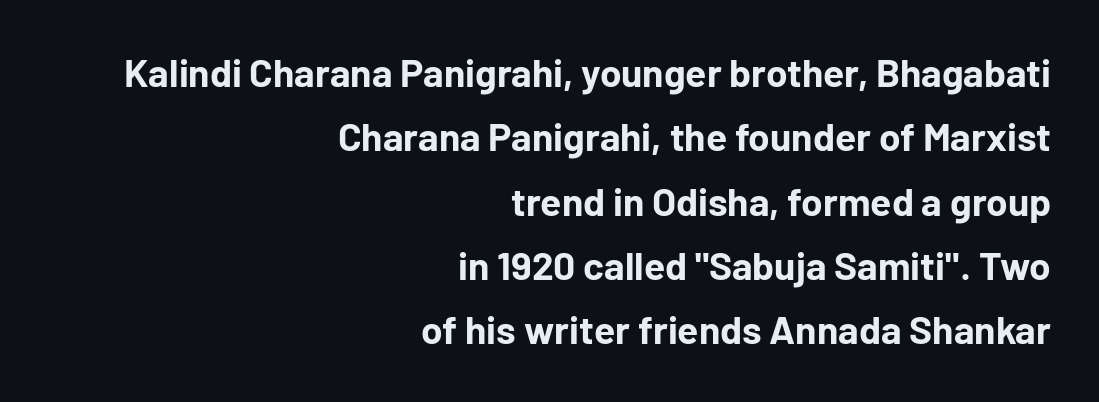
{"serif": "no", "italic": "no", "bold": "yes", "weight": "bold", "width": "normal", "stroke_contrast": "low", "x_height": "medium", "monospaced": "no", "underline": "no", "align": "right", "line_spacing": "normal", "line_spacing_ratio": 1.65, "letter_spacing": "normal", "letter_spacing_em": 0.0, "glyph_px": 39}
